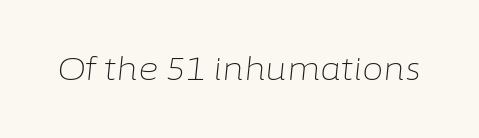
Q: Is the text bold? A: No.
Q: Is the text italic (slanted)? A: Yes, it leans right by about 6 degrees.
Q: Is the text underlined? A: No.
Q: Is the spacing between letters normal or unusually wide? A: Normal.
Q: Width (condensed, normal, or wide)? A: Normal.
Q: Stroke contrast? A: Low.
Q: x-height? A: Medium.
Q: Monospaced? A: No.
